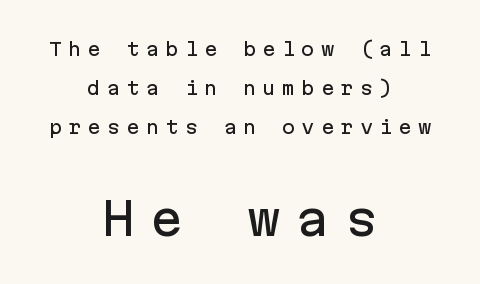
Underline: absent. A centered setting, common on invitations and titles, is used for this passage. The later block is typeset at a bigger size than the earlier block. A typesetter would call this leading open, well beyond the default. Observe the wide spacing: letters keep a clear distance from each other. You could count columns in this text — the font is strictly monospaced.
